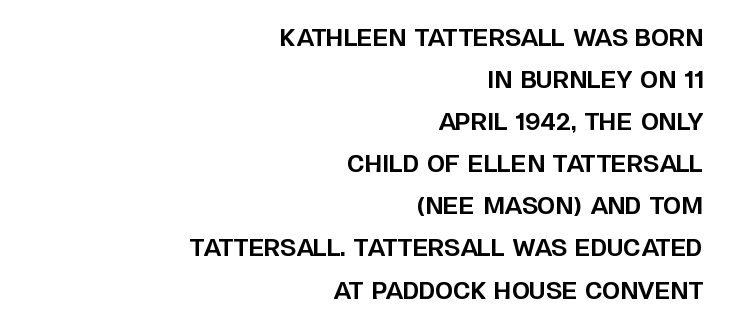
Q: Is the text bold? A: Yes.
Q: Is the text italic (slanted)? A: No, it is upright.
Q: Is the text underlined? A: No.
Q: How is the paragraph aligned? A: Right-aligned.
Q: Is the spacing between letters normal or unusually wide? A: Normal.
